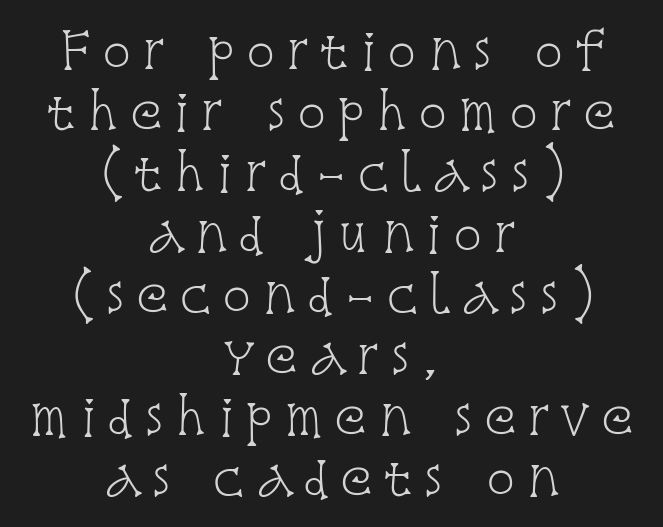
{"serif": "yes", "italic": "no", "bold": "no", "weight": "light", "width": "condensed", "stroke_contrast": "low", "x_height": "large", "monospaced": "no", "underline": "no", "align": "center", "line_spacing": "normal", "line_spacing_ratio": 1.27, "letter_spacing": "wide", "letter_spacing_em": 0.23, "glyph_px": 48}
